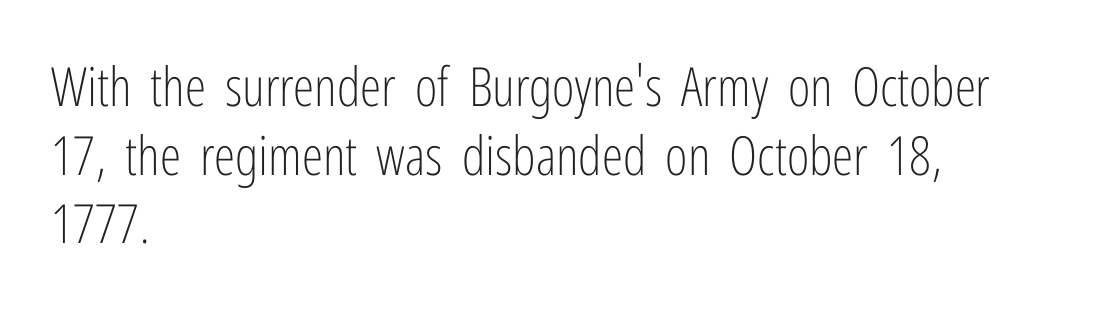
Ascenders rise straight up at ninety degrees. The rendering keeps characters at their native spacing. If you drew a ruler down the left edge, every line would touch it. Think of a printed novel: that variable character pitch is what you see here.
